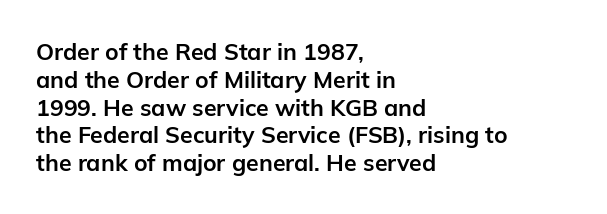
{"italic": "no", "bold": "yes", "underline": "no", "align": "left", "line_spacing_ratio": 1.21, "letter_spacing": "normal", "letter_spacing_em": 0.0, "glyph_px": 23}
